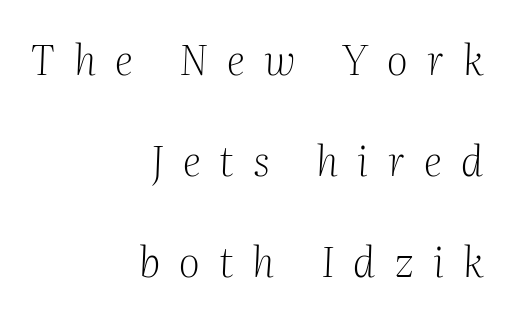
The letterforms sit at book weight or below. The passage shown is typed in a proportional face where columns would drift. Serifs: yes, visible at the terminals of the letterforms. The type is letterspaced generously, with wide tracking. Compared with ordinary roman type, these characters are visibly tilted. The words here are not underlined.
